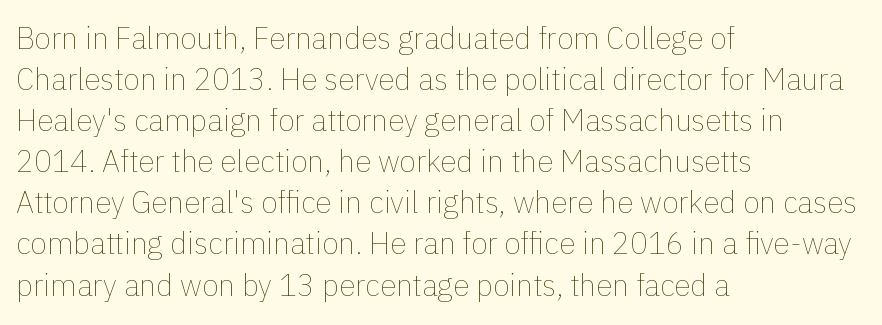
The image shows 30 px thin type, upright; set left-aligned, normal line spacing (1.37x), normal letter spacing, not underlined; low stroke contrast and a medium x-height.
